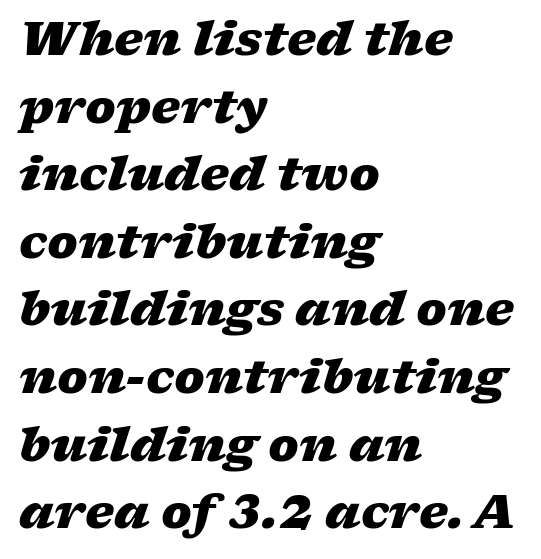
The image shows 46 px heavy, wide type, italic (leaning right); set left-aligned, normal line spacing (1.47x), normal letter spacing, not underlined; low stroke contrast and a medium x-height.
